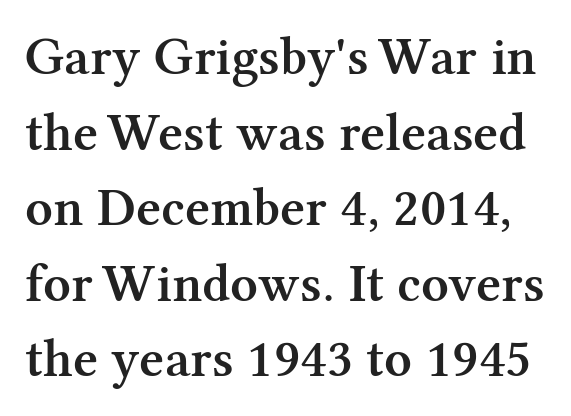
Q: Is the text bold? A: Semi-bold.
Q: Is the text italic (slanted)? A: No, it is upright.
Q: Is the typeface a serif or a sans-serif typeface? A: Serif.
Q: Is the text underlined? A: No.
Q: Is the spacing between letters normal or unusually wide? A: Normal.
Q: Is the spacing between lines tight, normal or loose? A: Normal.
Q: Width (condensed, normal, or wide)? A: Normal.
Q: Stroke contrast? A: Medium.
Q: x-height? A: Medium.
Q: Monospaced? A: No.
